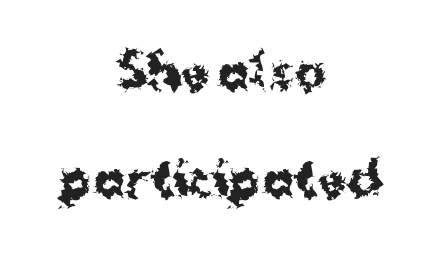
{"serif": "no", "italic": "no", "bold": "yes", "weight": "bold", "width": "normal", "stroke_contrast": "medium", "x_height": "medium", "monospaced": "no", "underline": "no", "align": "center", "line_spacing": "loose", "line_spacing_ratio": 2.28, "letter_spacing": "normal", "letter_spacing_em": 0.0, "glyph_px": 47}
